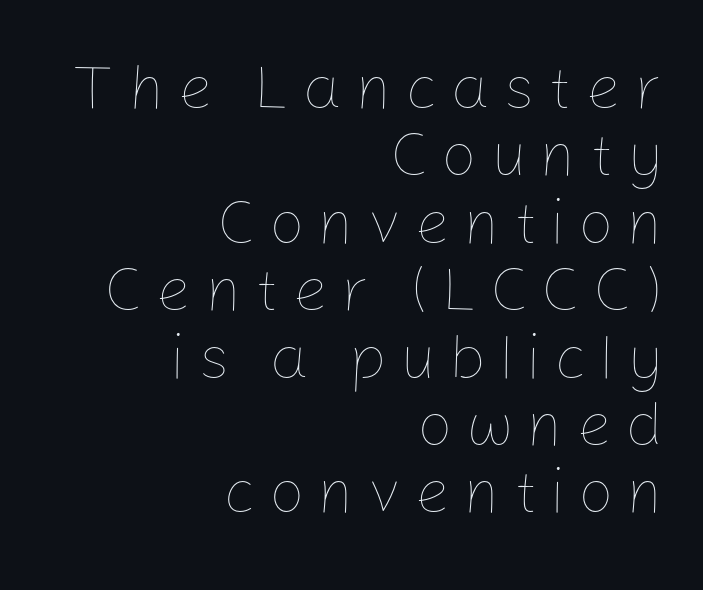
Q: Is the text bold? A: No.
Q: Is the text italic (slanted)? A: No, it is upright.
Q: Is the text underlined? A: No.
Q: How is the paragraph aligned? A: Right-aligned.
Q: Is the spacing between letters normal or unusually wide? A: Unusually wide.
Q: Is the spacing between lines tight, normal or loose? A: Tight.
Q: Width (condensed, normal, or wide)? A: Normal.
Q: Stroke contrast? A: Low.
Q: x-height? A: Medium.
Q: Monospaced? A: No.
